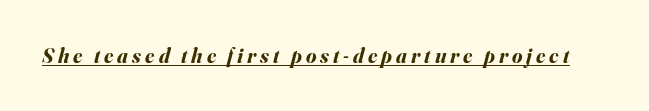
Q: Is the text bold? A: Yes.
Q: Is the text italic (slanted)? A: Yes, it leans right by about 16 degrees.
Q: Is the text underlined? A: Yes.
